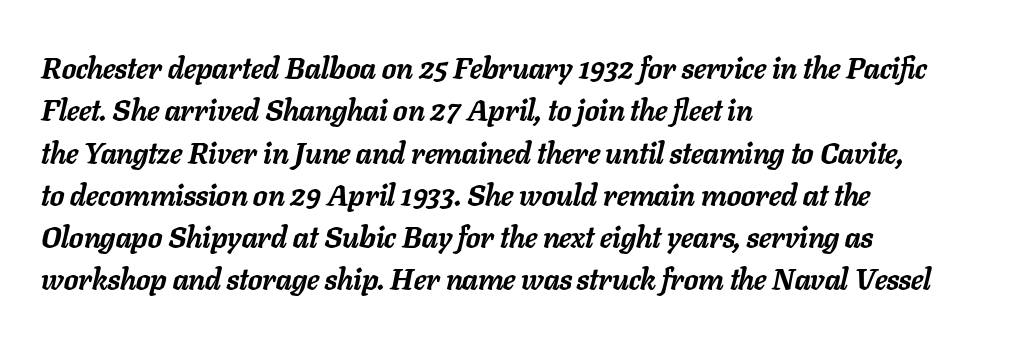
Think of a printed novel: that variable character pitch is what you see here. The leading is moderate, giving the passage an even texture. The specimen reads as italic at a glance. Horizontally, the lines are justified to the leading edge only. Nothing unusual about the tracking: characters are spaced as the font intends. The words here are not underlined.
